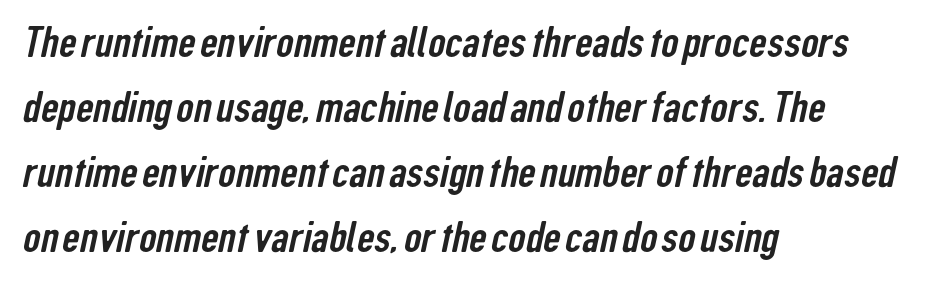
{"serif": "no", "width": "condensed", "stroke_contrast": "low", "x_height": "medium", "monospaced": "no", "underline": "no", "align": "left", "line_spacing": "normal", "line_spacing_ratio": 1.51, "letter_spacing": "normal", "letter_spacing_em": 0.0, "glyph_px": 43}
